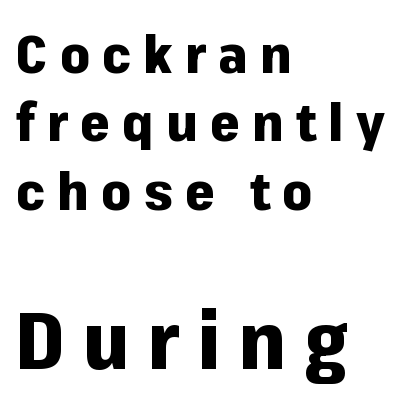
The image shows 79 px heavy sans-serif type, upright; set left-aligned, normal line spacing (1.29x), unusually wide letter spacing (+0.23 em), not underlined; the second (bottom) block is 1.49x larger; low stroke contrast and a medium x-height.
